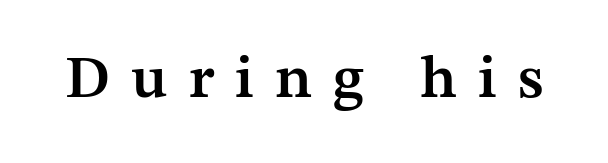
Little horizontal feet cap the strokes, marking this as serif type. Beneath every word, the page is bare. The axis of the letterforms is exactly vertical. Proportional: the letters do not fall into vertical columns. Weight check: semibold — heavier than regular, not quite bold. Characters follow at a spacing far wider than the type designer built in.
